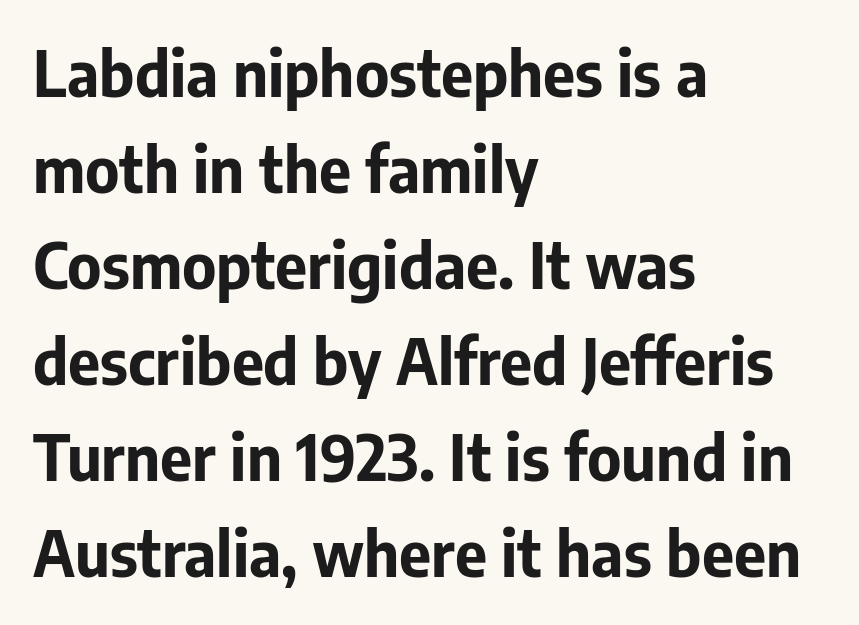
The image shows 62 px bold sans-serif type, upright; set left-aligned, normal line spacing (1.55x), normal letter spacing, not underlined; low stroke contrast and a medium x-height.
